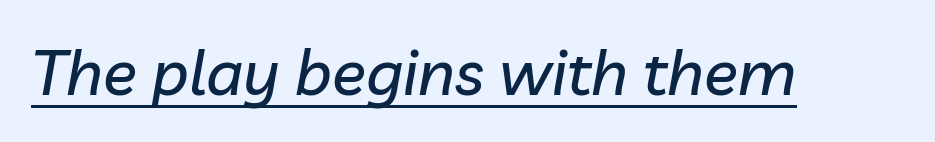
Q: Is the text italic (slanted)? A: Yes, it leans right by about 10 degrees.
Q: Is the text underlined? A: Yes.
Q: Is the spacing between letters normal or unusually wide? A: Normal.
Q: Width (condensed, normal, or wide)? A: Normal.
Q: Stroke contrast? A: Low.
Q: x-height? A: Medium.
Q: Monospaced? A: No.
